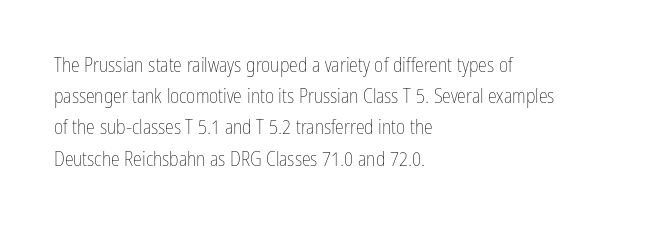
Between one letter and the next there's only the usual sliver of space. Letters rest on an invisible, unmarked baseline. Does the copy run flush right? No — it runs flush left. Nothing heavy about these letters — not bold at all.
